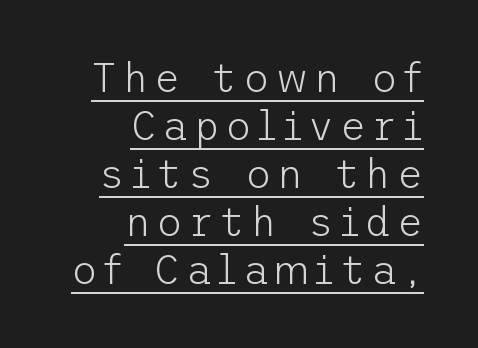
Posture: upright roman. This rendering features underlined lettering. Casual observation: everything's shoved over to the right. A sans-serif font was chosen for this passage.
